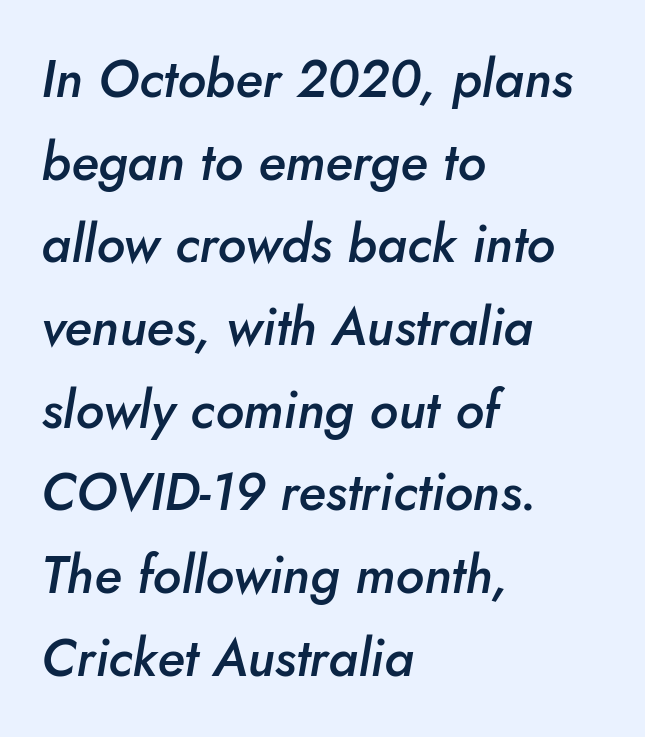
Q: Is the text bold? A: Semi-bold.
Q: Is the text italic (slanted)? A: Yes, it leans right by about 10 degrees.
Q: Is the text underlined? A: No.
Q: How is the paragraph aligned? A: Left-aligned.
Q: Is the spacing between letters normal or unusually wide? A: Normal.
Q: Is the spacing between lines tight, normal or loose? A: Normal.
Q: Width (condensed, normal, or wide)? A: Normal.
Q: Stroke contrast? A: Low.
Q: x-height? A: Small.
Q: Monospaced? A: No.
